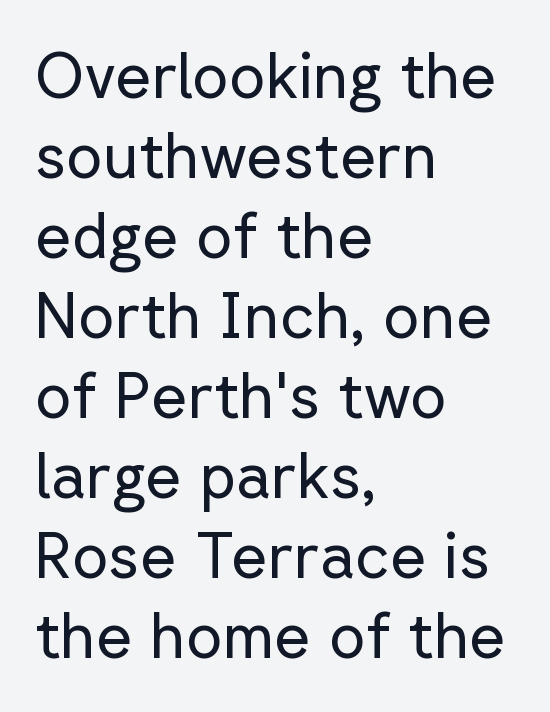
Q: Is the text bold? A: No.
Q: Is the text italic (slanted)? A: No, it is upright.
Q: Is the typeface a serif or a sans-serif typeface? A: Sans-serif.
Q: Is the text underlined? A: No.
Q: How is the paragraph aligned? A: Left-aligned.
Q: Is the spacing between letters normal or unusually wide? A: Normal.
Q: Is the spacing between lines tight, normal or loose? A: Normal.
Q: Width (condensed, normal, or wide)? A: Normal.
Q: Stroke contrast? A: Low.
Q: x-height? A: Medium.
Q: Monospaced? A: No.
